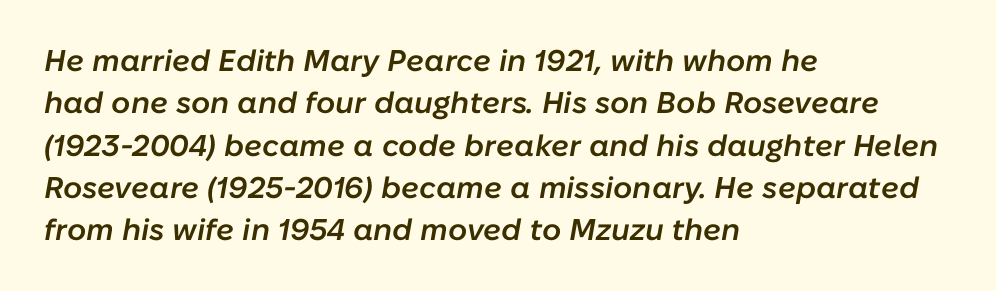
Q: Is the text bold? A: Semi-bold.
Q: Is the text italic (slanted)? A: Yes, it leans right by about 10 degrees.
Q: Is the text underlined? A: No.
Q: How is the paragraph aligned? A: Left-aligned.
Q: Is the spacing between letters normal or unusually wide? A: Normal.
Q: Is the spacing between lines tight, normal or loose? A: Normal.
Q: Width (condensed, normal, or wide)? A: Normal.
Q: Stroke contrast? A: Low.
Q: x-height? A: Medium.
Q: Monospaced? A: No.
